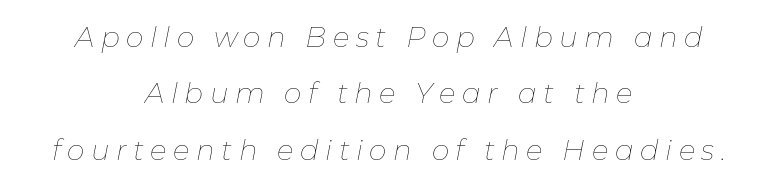
The image shows 28 px thin type, italic (leaning right); set centered, loose line spacing (2.01x), unusually wide letter spacing (+0.23 em), not underlined; low stroke contrast and a medium x-height.
